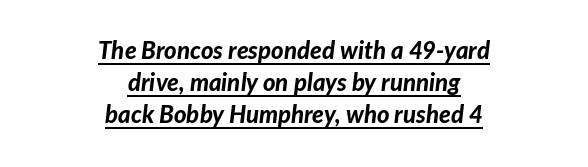
{"italic": "yes", "lean": "right", "slant_degrees": 7, "bold": "yes", "underline": "yes", "align": "center", "line_spacing": "normal", "line_spacing_ratio": 1.33, "letter_spacing": "normal", "letter_spacing_em": 0.0, "glyph_px": 24}
